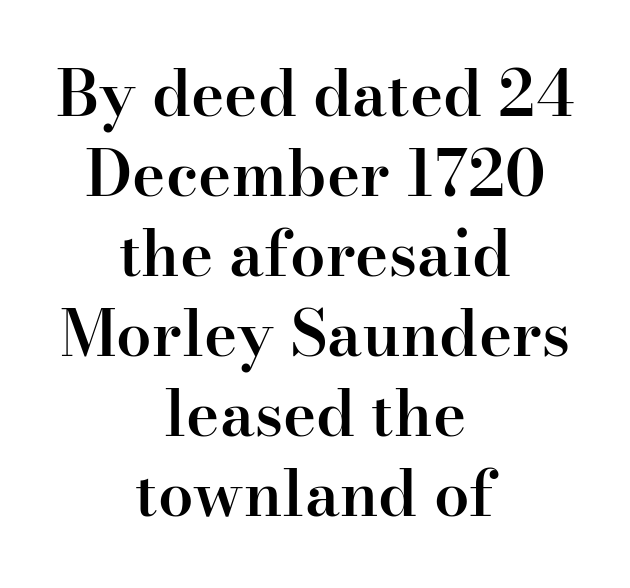
{"serif": "yes", "italic": "no", "bold": "semi", "weight": "semibold", "width": "normal", "stroke_contrast": "high", "x_height": "small", "monospaced": "no", "underline": "no", "align": "center", "line_spacing": "normal", "line_spacing_ratio": 1.27, "letter_spacing": "normal", "letter_spacing_em": 0.0, "glyph_px": 63}
